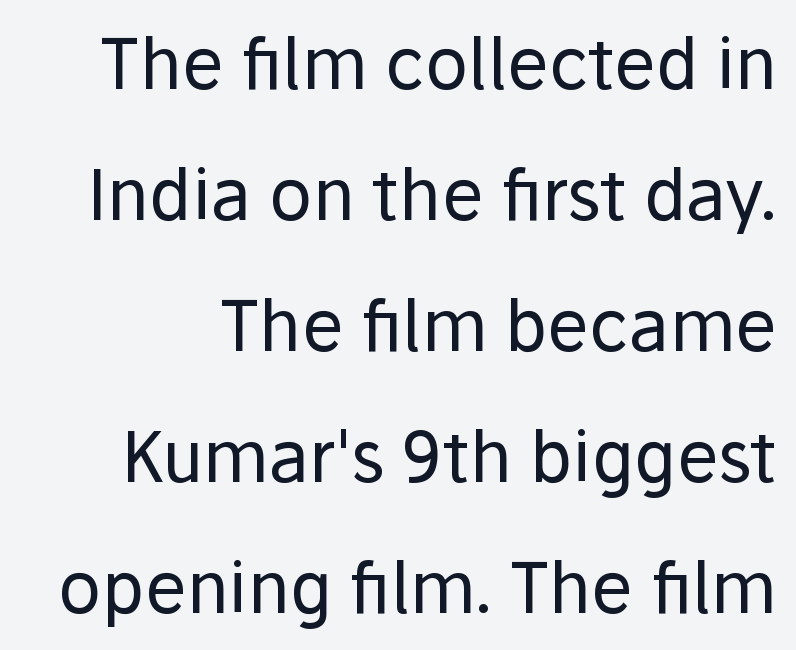
The image shows 70 px regular-weight sans-serif type, upright; set line spacing 1.87x, normal letter spacing, not underlined; low stroke contrast and a medium x-height.
